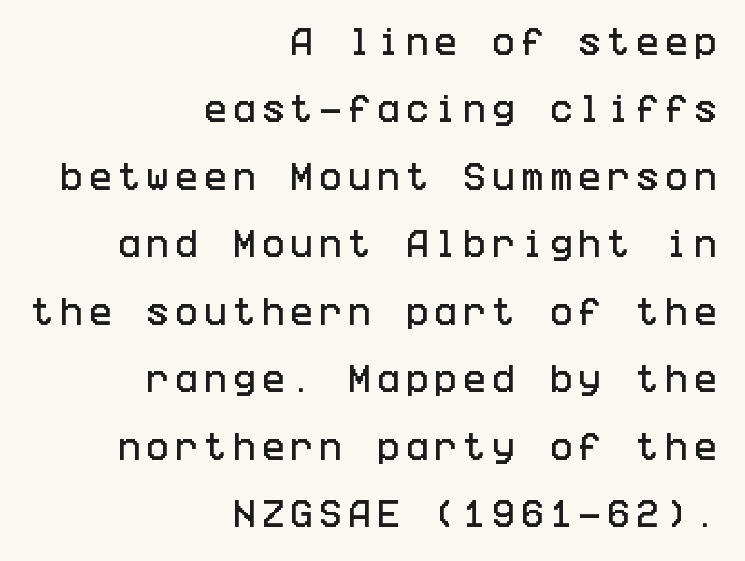
The image shows 30 px condensed sans-serif type, upright; set right-aligned, loose line spacing (2.25x), unusually wide letter spacing (+0.21 em), not underlined; low stroke contrast and a large x-height.
